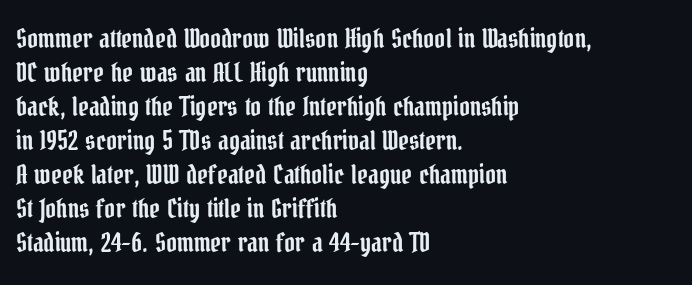
{"italic": "no", "underline": "no", "align": "left", "line_spacing": "normal", "line_spacing_ratio": 1.31, "letter_spacing": "normal", "letter_spacing_em": 0.0, "glyph_px": 26}
